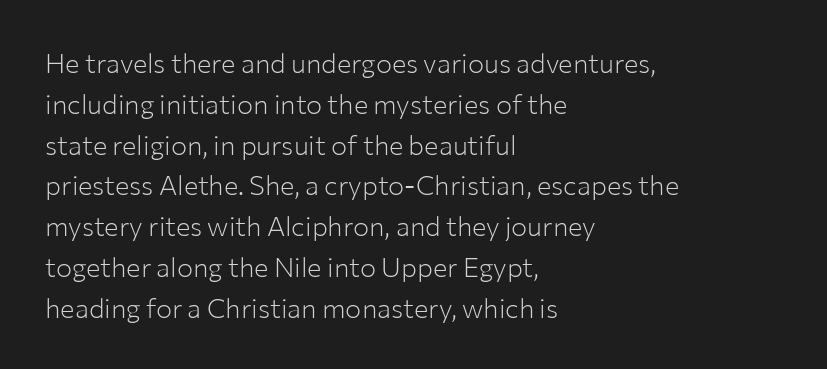
{"italic": "no", "bold": "no", "underline": "no", "align": "left", "line_spacing": "normal", "line_spacing_ratio": 1.51, "letter_spacing": "normal", "letter_spacing_em": 0.0, "glyph_px": 27}
